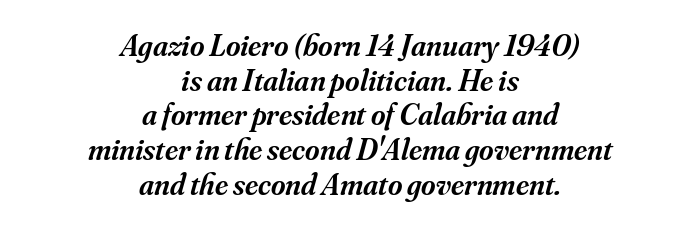
The image shows 31 px semibold serif type, italic (leaning right); set centered, tight line spacing (1.12x), normal letter spacing, not underlined; medium stroke contrast and a small x-height.
